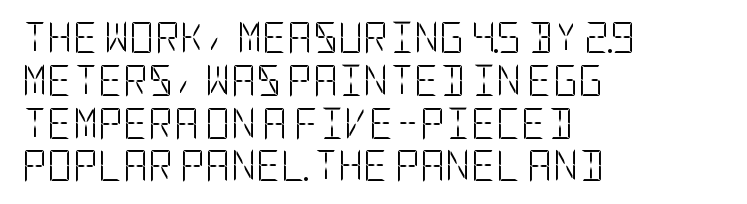
The weight would be labelled regular, book, light, or lighter still. Horizontal bands of white between lines are of average thickness. Just letters on the line, the space beneath them empty. Compared with typical body copy, the letter spacing here is the same.
